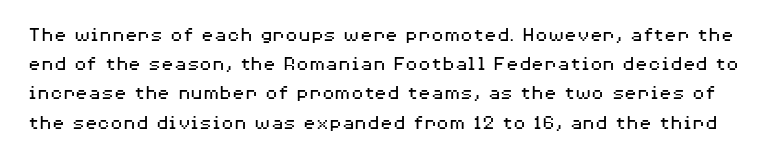
{"italic": "no", "bold": "no", "underline": "no", "line_spacing": "normal", "line_spacing_ratio": 1.39, "letter_spacing": "normal", "letter_spacing_em": 0.0, "glyph_px": 21}
